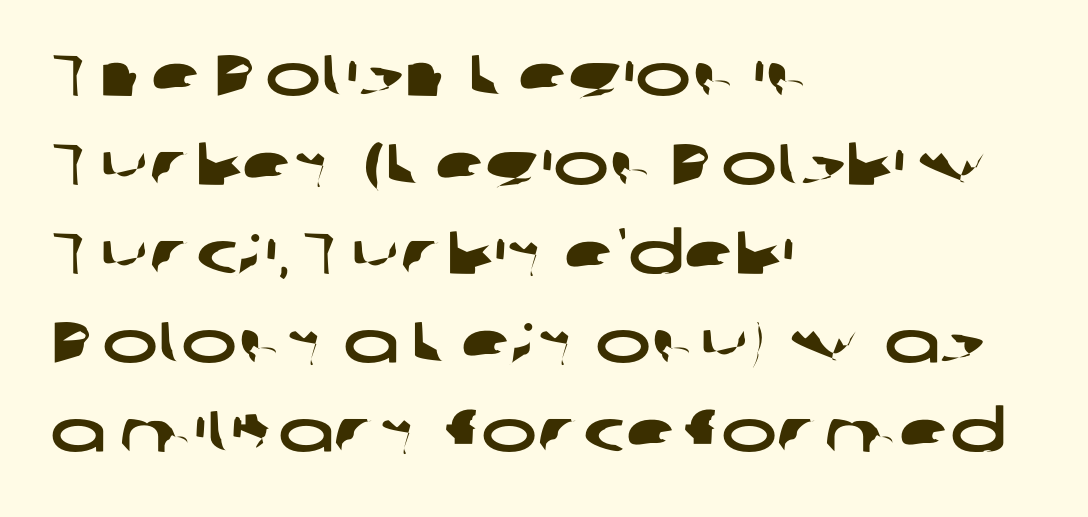
{"serif": "no", "width": "wide", "stroke_contrast": "low", "x_height": "medium", "monospaced": "no", "underline": "no", "align": "left", "line_spacing": "normal", "line_spacing_ratio": 1.51, "letter_spacing": "normal", "letter_spacing_em": 0.0, "glyph_px": 59}
